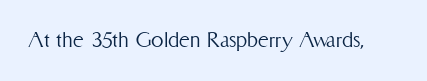
The rendering keeps characters at their native spacing. The font sits on the lighter half of the weight spectrum, regular included. Quick note: underline off. Is there any slant? The stems are plumb.
